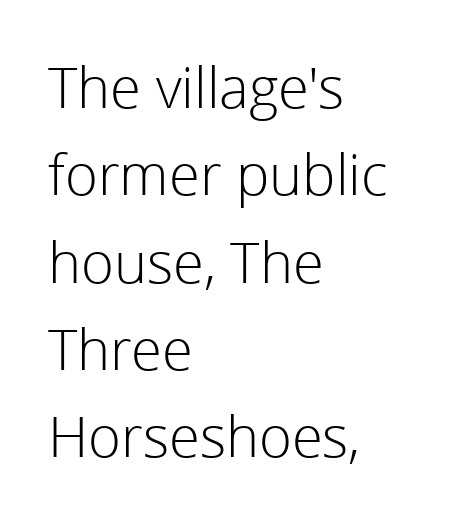
Q: Is the text bold? A: No.
Q: Is the text italic (slanted)? A: No, it is upright.
Q: Is the typeface a serif or a sans-serif typeface? A: Sans-serif.
Q: Is the text underlined? A: No.
Q: How is the paragraph aligned? A: Left-aligned.
Q: Is the spacing between letters normal or unusually wide? A: Normal.
Q: Is the spacing between lines tight, normal or loose? A: Normal.
Q: Width (condensed, normal, or wide)? A: Normal.
Q: x-height? A: Medium.
Q: Monospaced? A: No.
